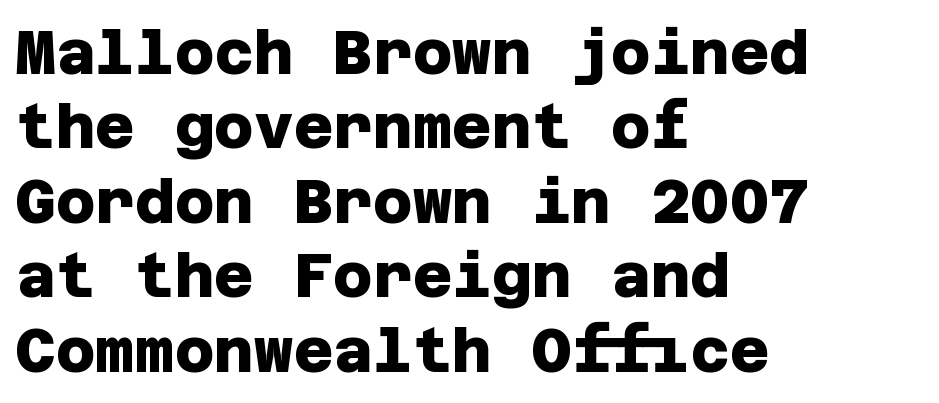
The image shows 61 px heavy sans-serif type; set left-aligned, line spacing 1.22x, normal letter spacing, not underlined; low stroke contrast and a large x-height.
